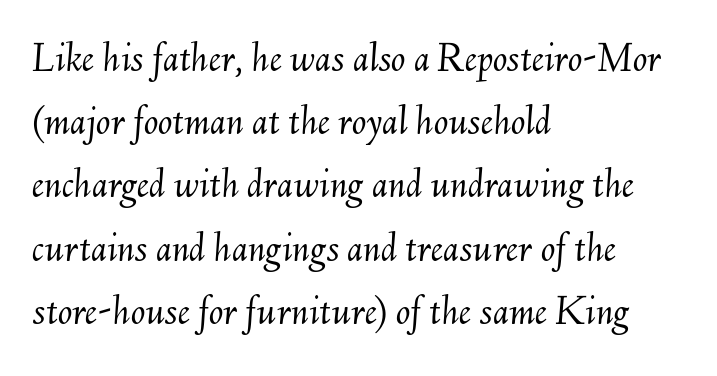
{"italic": "yes", "lean": "right", "slant_degrees": 6, "bold": "no", "weight": "light", "width": "normal", "stroke_contrast": "medium", "x_height": "small", "monospaced": "no", "underline": "no", "align": "left", "line_spacing": "normal", "line_spacing_ratio": 1.47, "letter_spacing": "normal", "letter_spacing_em": 0.0, "glyph_px": 43}
